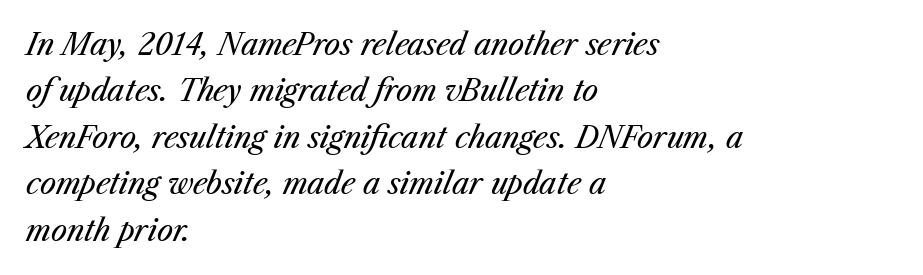
The strip under each line holds only bare page. Posture: slanted. Ink coverage per letter is moderate at most. Notice how the passage keeps a crisp vertical edge on the left only. How are the letters spaced? Ordinarily, with no added tracking.
